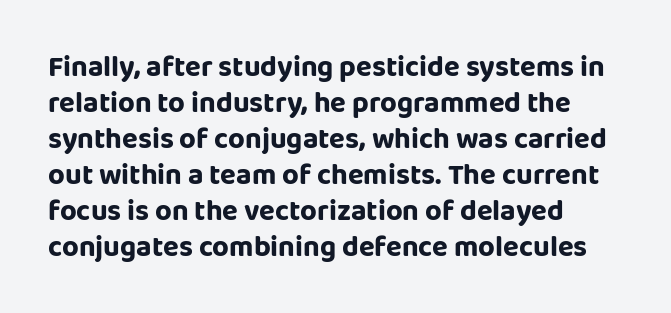
Q: Is the text italic (slanted)? A: No, it is upright.
Q: Is the typeface a serif or a sans-serif typeface? A: Sans-serif.
Q: Is the text underlined? A: No.
Q: How is the paragraph aligned? A: Left-aligned.
Q: Is the spacing between letters normal or unusually wide? A: Normal.
Q: Width (condensed, normal, or wide)? A: Normal.
Q: Stroke contrast? A: Low.
Q: x-height? A: Large.
Q: Monospaced? A: No.
